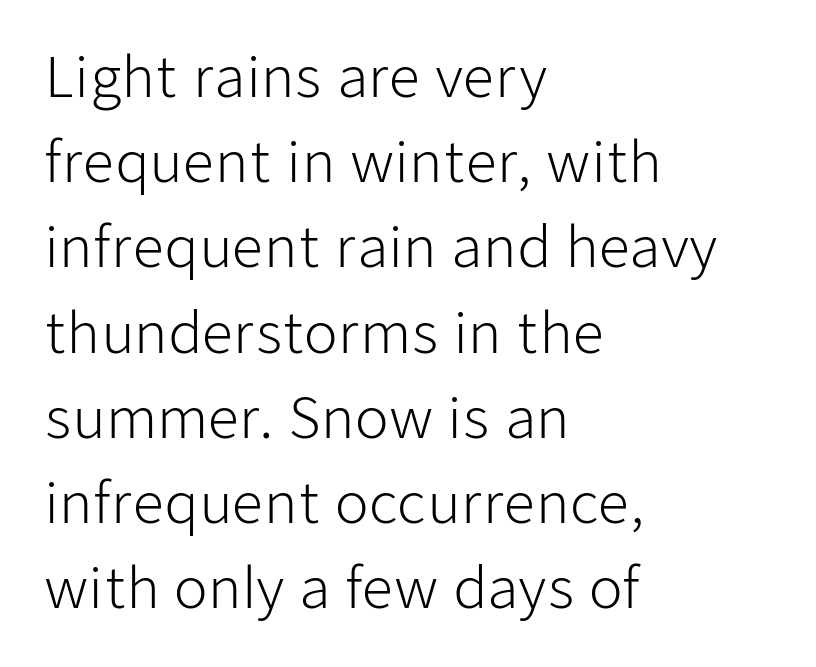
Q: Is the text bold? A: No.
Q: Is the text italic (slanted)? A: No, it is upright.
Q: Is the typeface a serif or a sans-serif typeface? A: Sans-serif.
Q: Is the text underlined? A: No.
Q: How is the paragraph aligned? A: Left-aligned.
Q: Is the spacing between letters normal or unusually wide? A: Normal.
Q: Is the spacing between lines tight, normal or loose? A: Normal.
Q: Width (condensed, normal, or wide)? A: Normal.
Q: Stroke contrast? A: Low.
Q: x-height? A: Medium.
Q: Monospaced? A: No.
